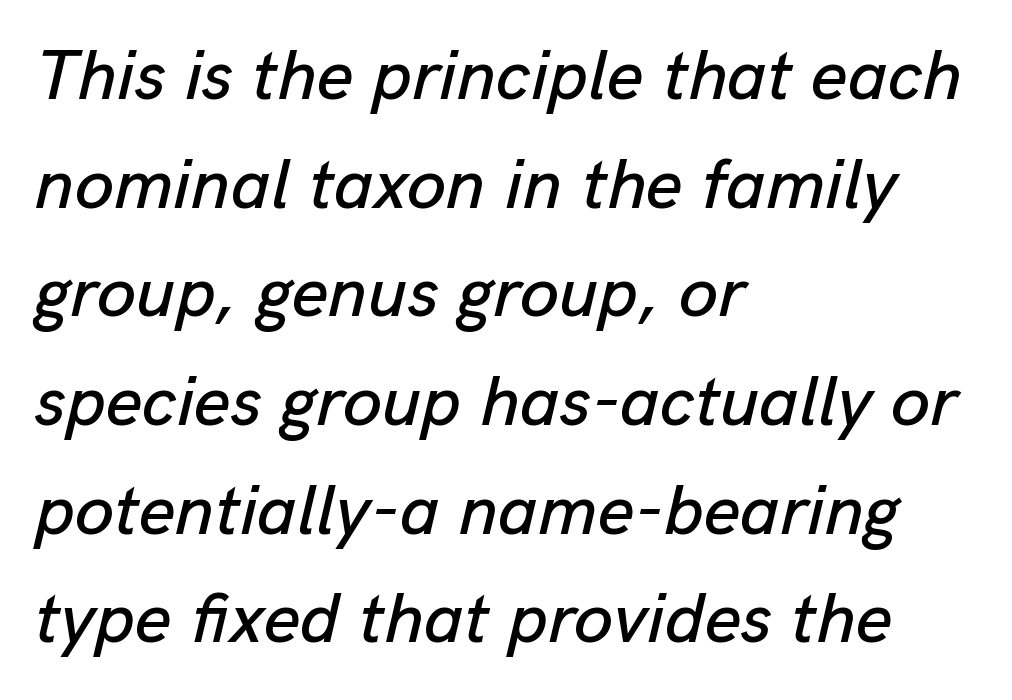
There is no visible air inserted between adjacent glyphs. Short and long lines alike share a common starting point at left. Quick note: underline off. A normal amount of white space separates one row of letters from the next. A typesetter would call this proportional, since set widths differ per character.
